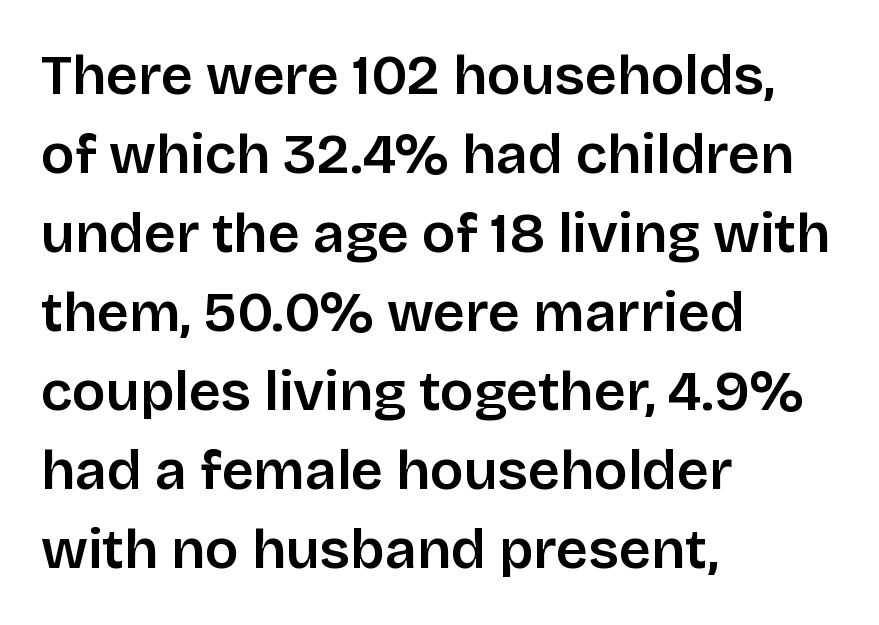
Q: Is the text italic (slanted)? A: No, it is upright.
Q: Is the typeface a serif or a sans-serif typeface? A: Sans-serif.
Q: Is the text underlined? A: No.
Q: How is the paragraph aligned? A: Left-aligned.
Q: Is the spacing between letters normal or unusually wide? A: Normal.
Q: Is the spacing between lines tight, normal or loose? A: Normal.
Q: Width (condensed, normal, or wide)? A: Normal.
Q: Stroke contrast? A: Low.
Q: x-height? A: Large.
Q: Monospaced? A: No.
